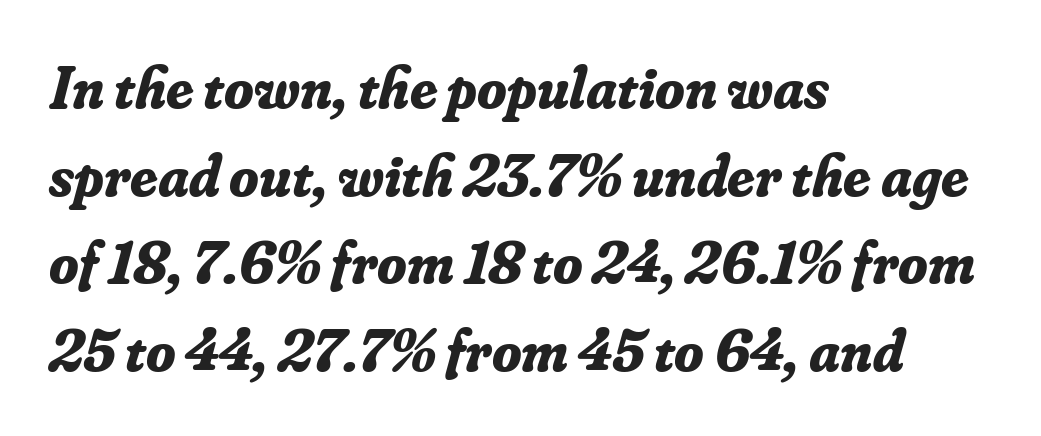
The image shows 60 px bold serif type, italic (leaning right); set left-aligned, normal line spacing (1.46x), normal letter spacing, not underlined; low stroke contrast and a small x-height.
